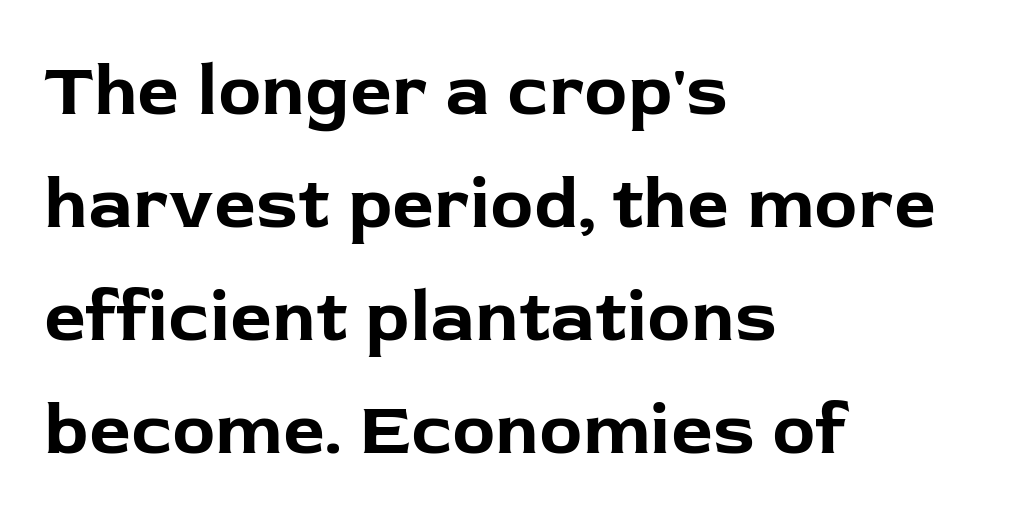
Short and long lines alike share a common starting point at left. A typesetter would mark this as roman, not italic. I'd call this a sans setting — the letters go barefoot. There is no visible air inserted between adjacent glyphs. The characters look thick and weighty, a clear bold. The passage shown is not underscored anywhere.
